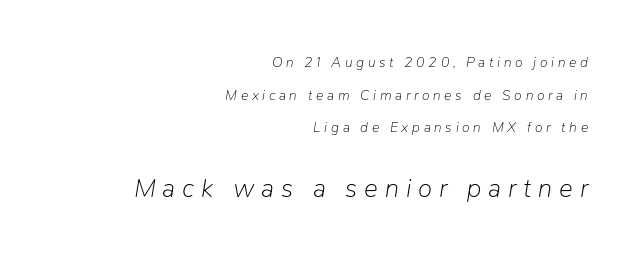
{"italic": "yes", "lean": "right", "slant_degrees": 9, "bold": "no", "underline": "no", "align": "right", "line_spacing": "loose", "line_spacing_ratio": 2.33, "letter_spacing": "wide", "letter_spacing_em": 0.26, "larger_block": "second", "size_ratio": 1.86, "glyph_px": 26}
